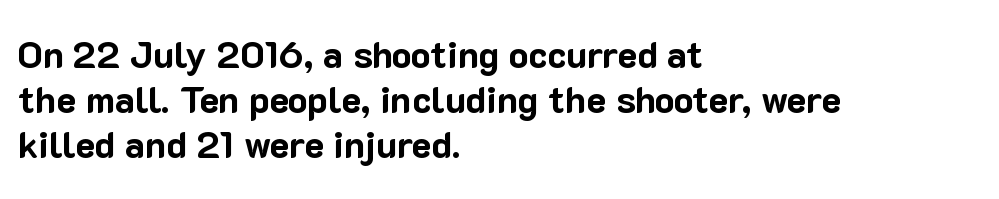
The image shows 37 px bold sans-serif type, upright; set left-aligned, line spacing 1.22x, normal letter spacing, not underlined; low stroke contrast and a medium x-height.
